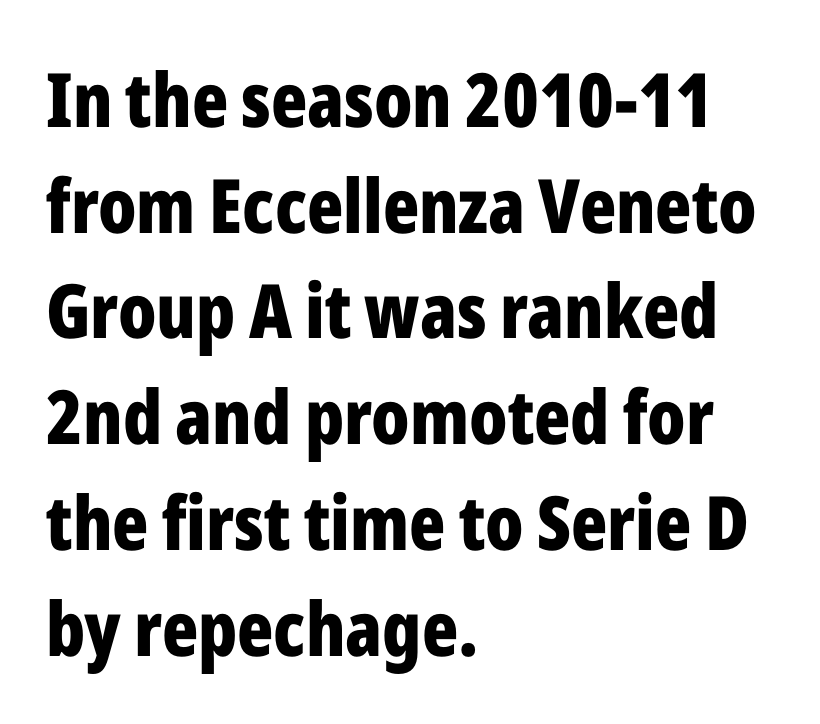
{"serif": "no", "italic": "no", "bold": "yes", "weight": "bold", "width": "condensed", "stroke_contrast": "low", "x_height": "medium", "monospaced": "no", "underline": "no", "align": "left", "line_spacing": "normal", "line_spacing_ratio": 1.41, "letter_spacing": "normal", "letter_spacing_em": 0.0, "glyph_px": 75}
